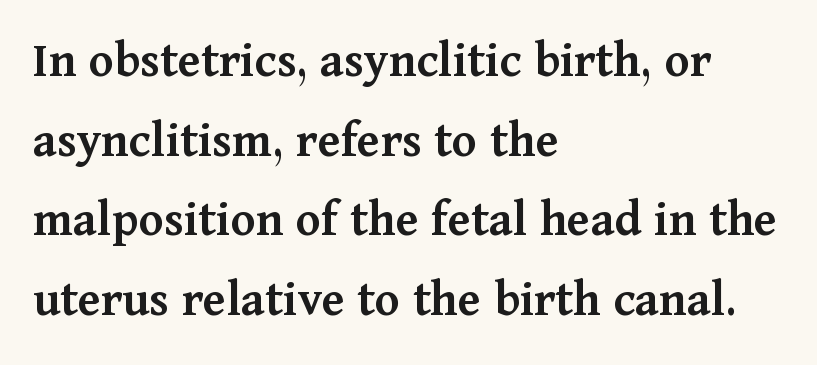
The image shows 52 px semibold serif type, upright; set left-aligned, normal line spacing (1.53x), normal letter spacing, not underlined; medium stroke contrast and a medium x-height.
